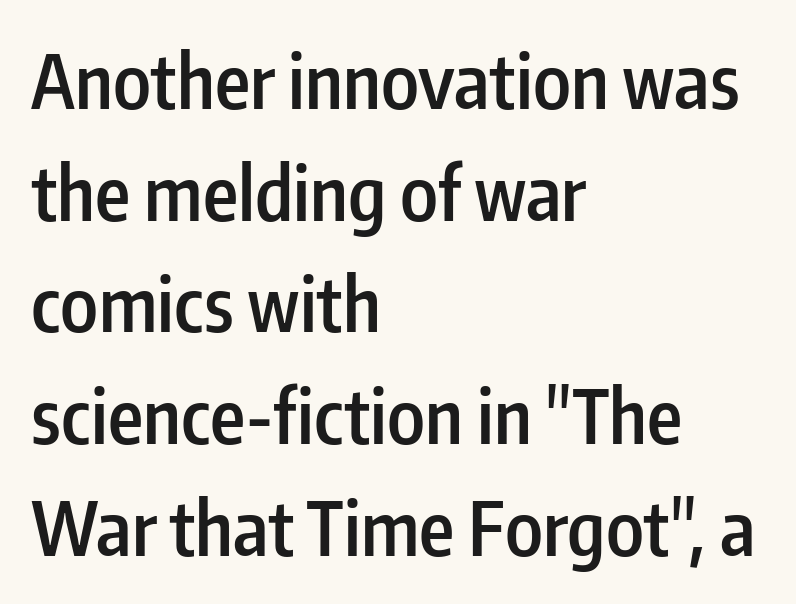
The image shows 75 px semibold, condensed sans-serif type, upright; set left-aligned, normal line spacing (1.49x), normal letter spacing, not underlined; low stroke contrast and a medium x-height.
